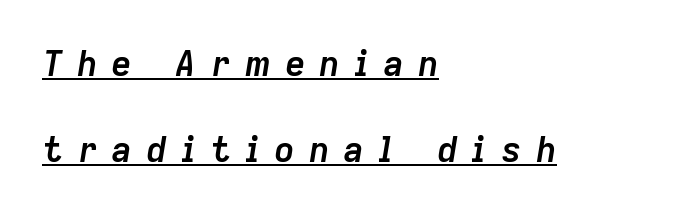
The image shows 35 px semibold type, italic (leaning right); set left-aligned, loose line spacing (2.47x), unusually wide letter spacing (+0.39 em), underlined; low stroke contrast and a medium x-height.
